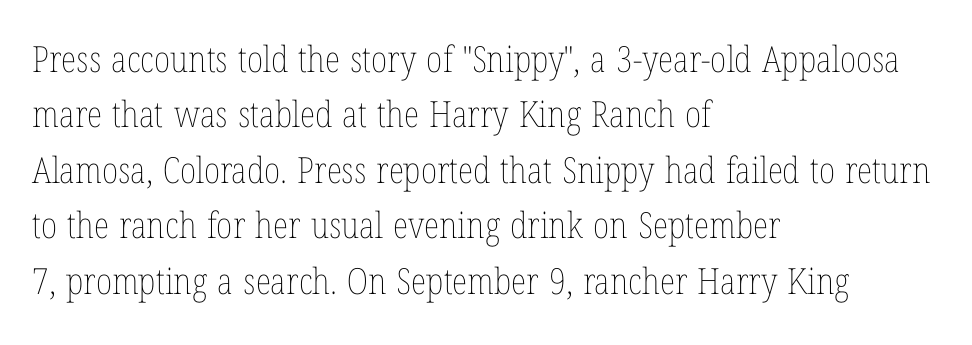
Q: Is the text bold? A: No.
Q: Is the text italic (slanted)? A: No, it is upright.
Q: Is the text underlined? A: No.
Q: How is the paragraph aligned? A: Left-aligned.
Q: Is the spacing between letters normal or unusually wide? A: Normal.
Q: Is the spacing between lines tight, normal or loose? A: Normal.
Q: Width (condensed, normal, or wide)? A: Condensed.
Q: Stroke contrast? A: Low.
Q: x-height? A: Medium.
Q: Monospaced? A: No.
